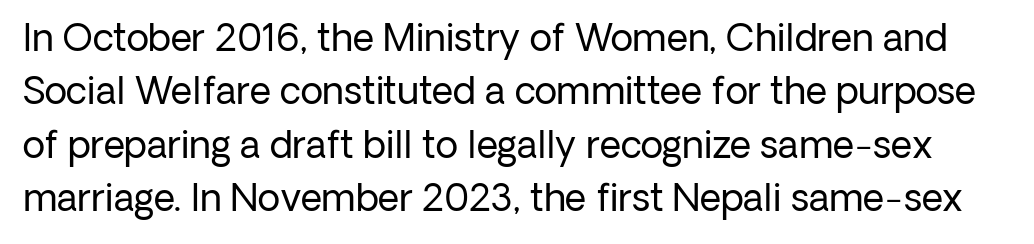
Q: Is the text bold? A: No.
Q: Is the text italic (slanted)? A: No, it is upright.
Q: Is the typeface a serif or a sans-serif typeface? A: Sans-serif.
Q: Is the text underlined? A: No.
Q: Is the spacing between letters normal or unusually wide? A: Normal.
Q: Is the spacing between lines tight, normal or loose? A: Normal.
Q: Width (condensed, normal, or wide)? A: Normal.
Q: Stroke contrast? A: Low.
Q: x-height? A: Medium.
Q: Monospaced? A: No.
